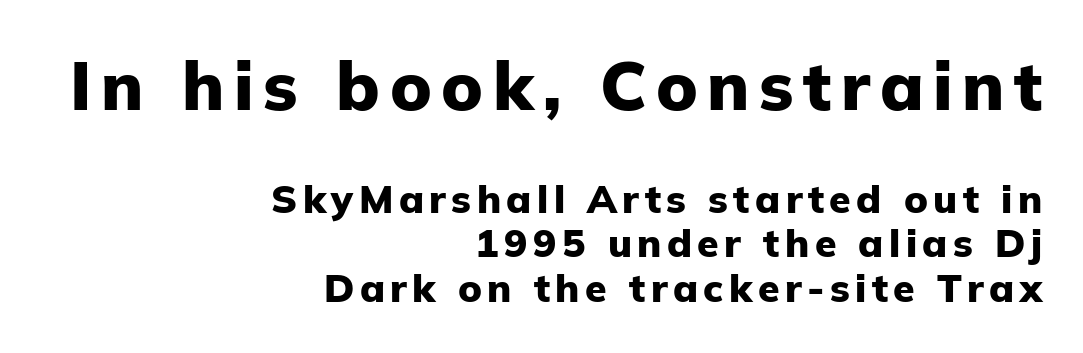
Q: Is the text bold? A: Yes.
Q: Is the text italic (slanted)? A: No, it is upright.
Q: Is the typeface a serif or a sans-serif typeface? A: Sans-serif.
Q: Is the text underlined? A: No.
Q: How is the paragraph aligned? A: Right-aligned.
Q: Is the spacing between lines tight, normal or loose? A: Tight.
Q: Which block of text is set in a larger size, the first (top) or the second (bottom)? A: The first (top) one.
Q: Width (condensed, normal, or wide)? A: Normal.
Q: Stroke contrast? A: Low.
Q: x-height? A: Medium.
Q: Monospaced? A: No.
